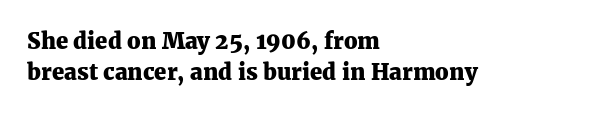
The image shows 22 px bold type, upright; set left-aligned, normal line spacing (1.4x), normal letter spacing, not underlined.
